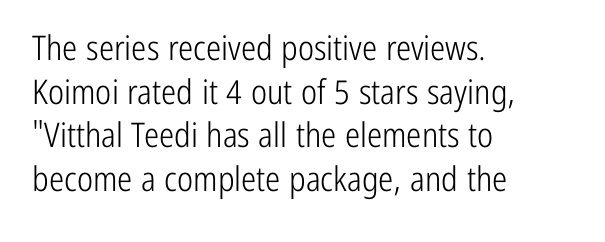
The image shows 34 px light, condensed sans-serif type, upright; set left-aligned, normal line spacing (1.28x), normal letter spacing, not underlined; low stroke contrast and a medium x-height.
